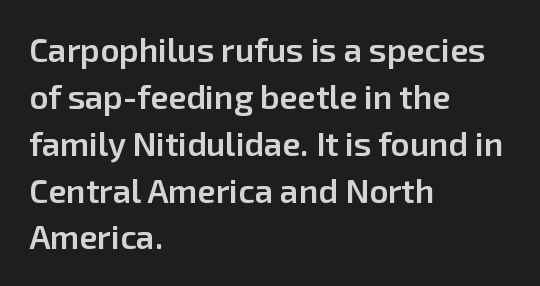
This rendering leaves character spacing at its baseline value. The lines are quadded left. Reading down the column, the eye jumps a familiar distance to each next line. Underlining? Definitely not there. Looks like regular typesetting: each glyph gets only the width it needs.
